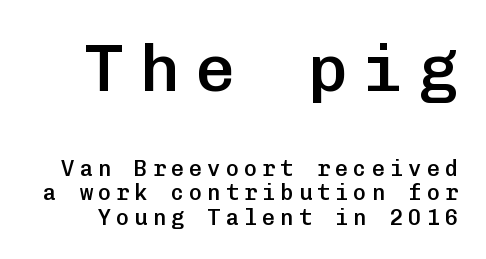
{"serif": "no", "italic": "no", "bold": "semi", "weight": "semibold", "width": "normal", "stroke_contrast": "low", "x_height": "medium", "monospaced": "yes", "underline": "no", "line_spacing": "tight", "line_spacing_ratio": 1.1, "letter_spacing": "wide", "letter_spacing_em": 0.23, "larger_block": "first", "size_ratio": 3.05, "glyph_px": 67}
